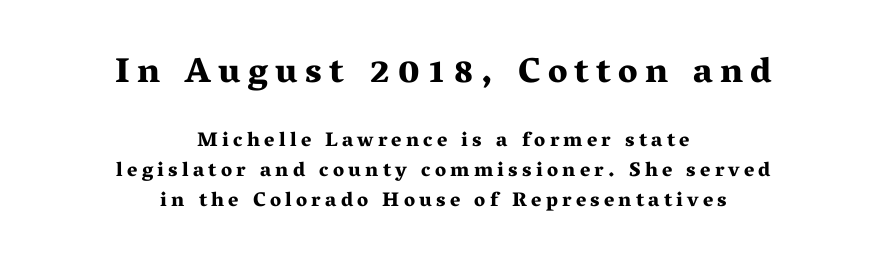
The image shows 35 px bold, wide serif type, upright; set centered, normal line spacing (1.51x), unusually wide letter spacing (+0.21 em), not underlined; the first (top) block is 1.75x larger; medium stroke contrast and a medium x-height.
